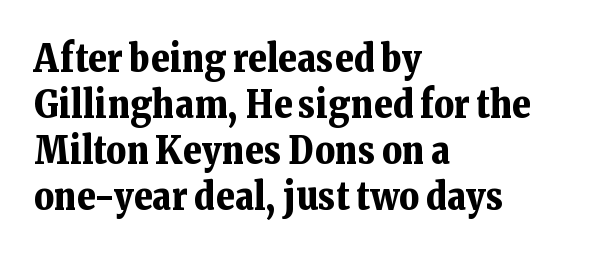
Q: Is the text bold? A: Yes.
Q: Is the text italic (slanted)? A: No, it is upright.
Q: Is the typeface a serif or a sans-serif typeface? A: Serif.
Q: Is the text underlined? A: No.
Q: How is the paragraph aligned? A: Left-aligned.
Q: Is the spacing between letters normal or unusually wide? A: Normal.
Q: Width (condensed, normal, or wide)? A: Normal.
Q: Stroke contrast? A: Low.
Q: x-height? A: Medium.
Q: Monospaced? A: No.
